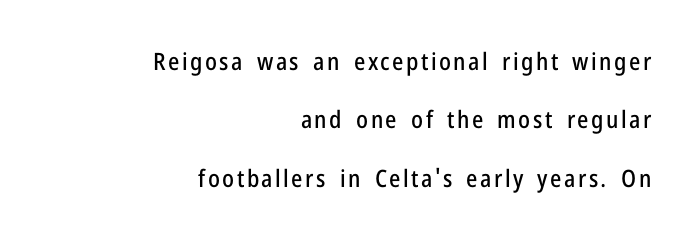
The image shows 24 px text type, upright; set right-aligned, loose line spacing (2.43x), not underlined.
